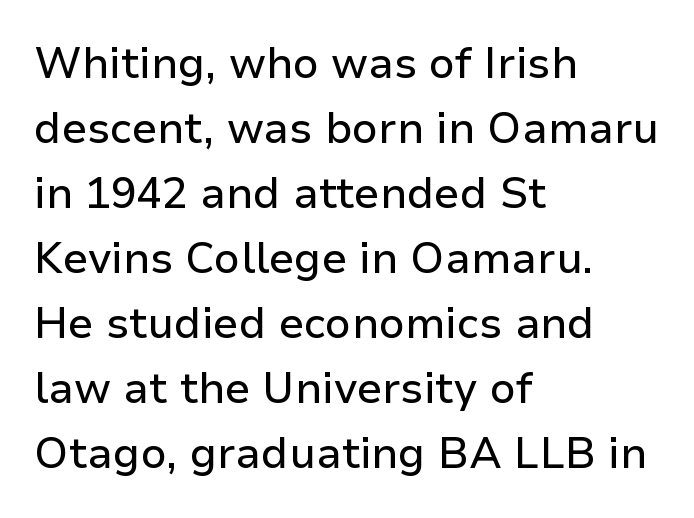
Rows of type keep a routine distance in the vertical direction. Decoration check: the copy has no underline. No feet cap the strokes, marking this as sans-serif type. What stands out about the letter spacing? Nothing — it is the standard amount. The compositor pushed each line to the left boundary. Posture: vertical.
